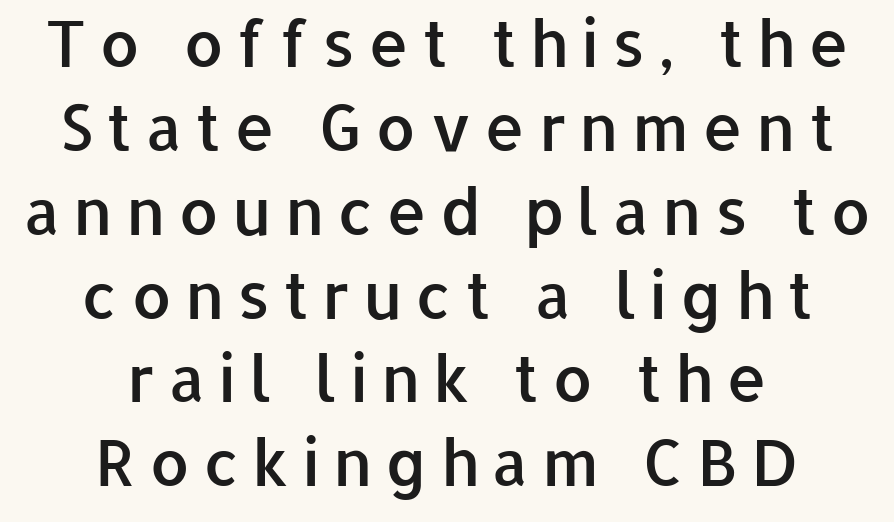
{"serif": "no", "italic": "no", "bold": "semi", "weight": "semibold", "width": "normal", "stroke_contrast": "low", "x_height": "medium", "monospaced": "no", "underline": "no", "align": "center", "line_spacing": "normal", "line_spacing_ratio": 1.31, "letter_spacing": "wide", "letter_spacing_em": 0.2, "glyph_px": 64}
